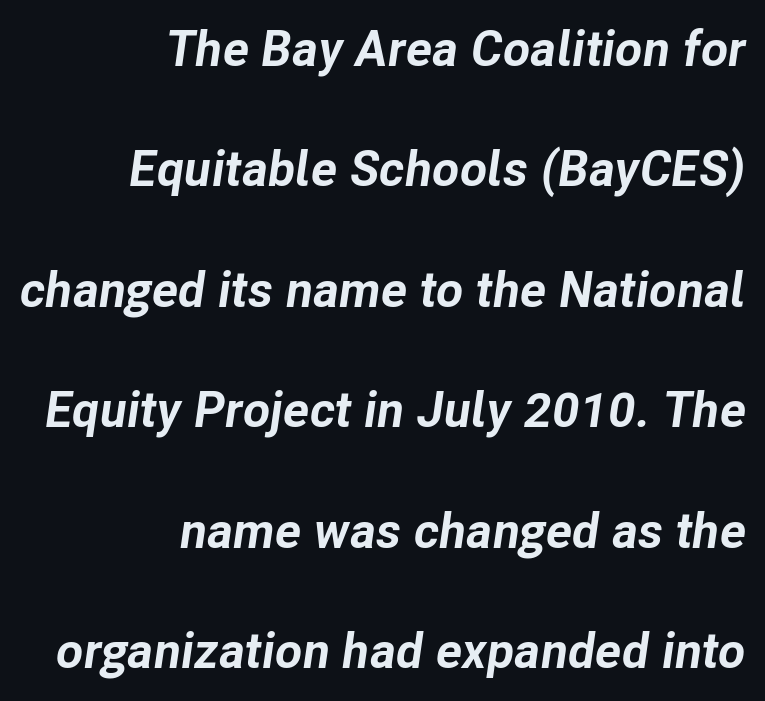
Tall strokes in this sample are angled rather than plumb. Each letter keeps its own natural width here, so spacing adapts to shape. This block would shrink considerably if given ordinary leading; it's expanded now. Compared with an ordinary text face, these strokes are far heavier — a full bold. Rule under the text: the space is simply empty.
